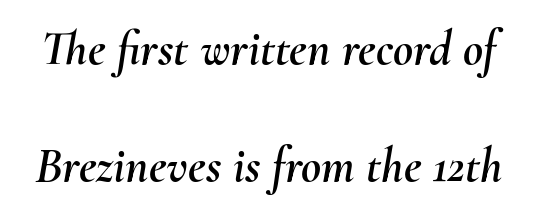
The image shows 49 px text type, italic (leaning right); set loose line spacing (2.39x), normal letter spacing, not underlined; medium stroke contrast and a small x-height.
